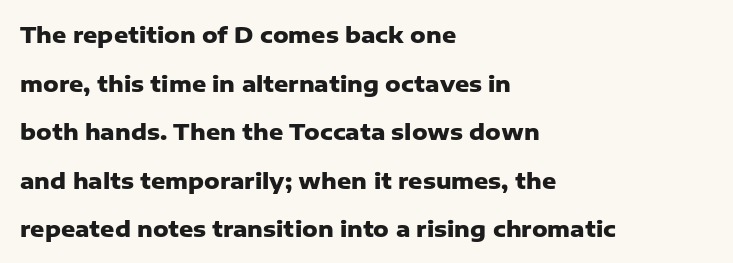
{"italic": "no", "bold": "yes", "underline": "no", "align": "left", "line_spacing": "loose", "line_spacing_ratio": 2.21, "letter_spacing": "normal", "letter_spacing_em": 0.0, "glyph_px": 22}
